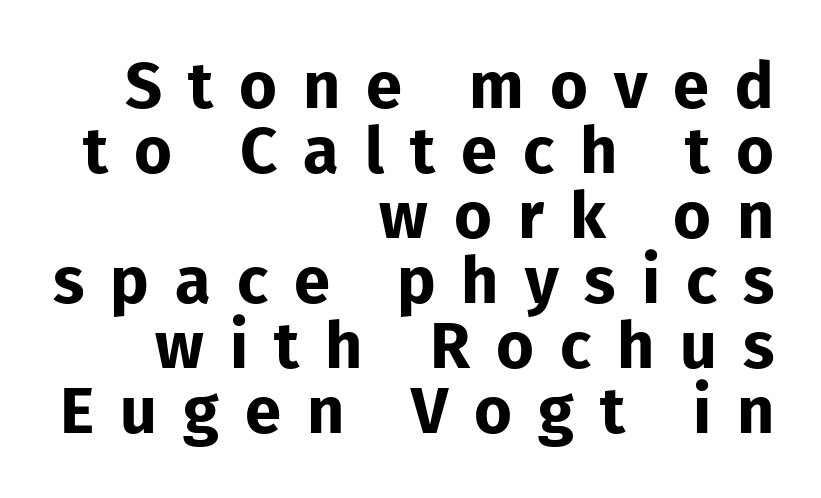
{"serif": "no", "italic": "no", "bold": "yes", "weight": "bold", "width": "normal", "stroke_contrast": "low", "x_height": "medium", "monospaced": "no", "underline": "no", "align": "right", "line_spacing": "tight", "line_spacing_ratio": 1.0, "letter_spacing": "wide", "letter_spacing_em": 0.4, "glyph_px": 65}
